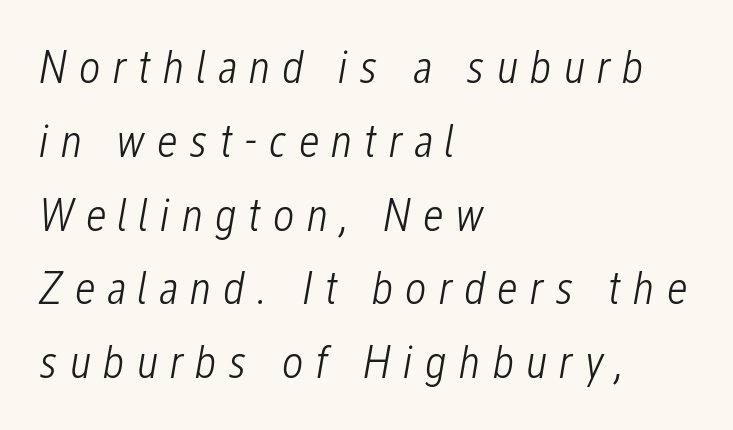
{"italic": "yes", "lean": "right", "slant_degrees": 12, "bold": "no", "weight": "light", "width": "condensed", "stroke_contrast": "low", "x_height": "medium", "monospaced": "no", "underline": "no", "align": "left", "line_spacing": "normal", "line_spacing_ratio": 1.57, "letter_spacing": "wide", "letter_spacing_em": 0.25, "glyph_px": 47}
